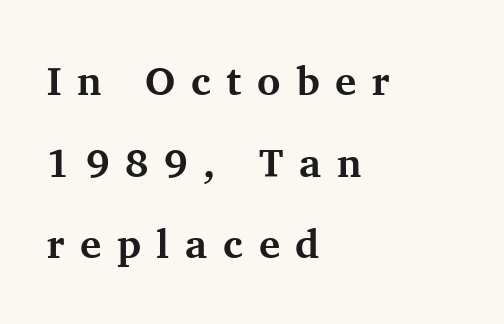
The image shows 40 px bold serif type, upright; set left-aligned, loose line spacing (2.04x), unusually wide letter spacing (+0.39 em), not underlined; medium stroke contrast and a medium x-height.
